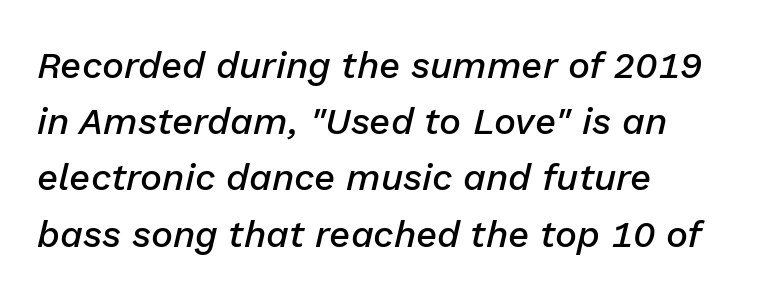
Semibold letterforms, between regular and bold. Is this a fixed-width face? No — the glyphs have proportional, varying widths. The horizontal fit of the characters is conventional and even. The baseline area is clear.
